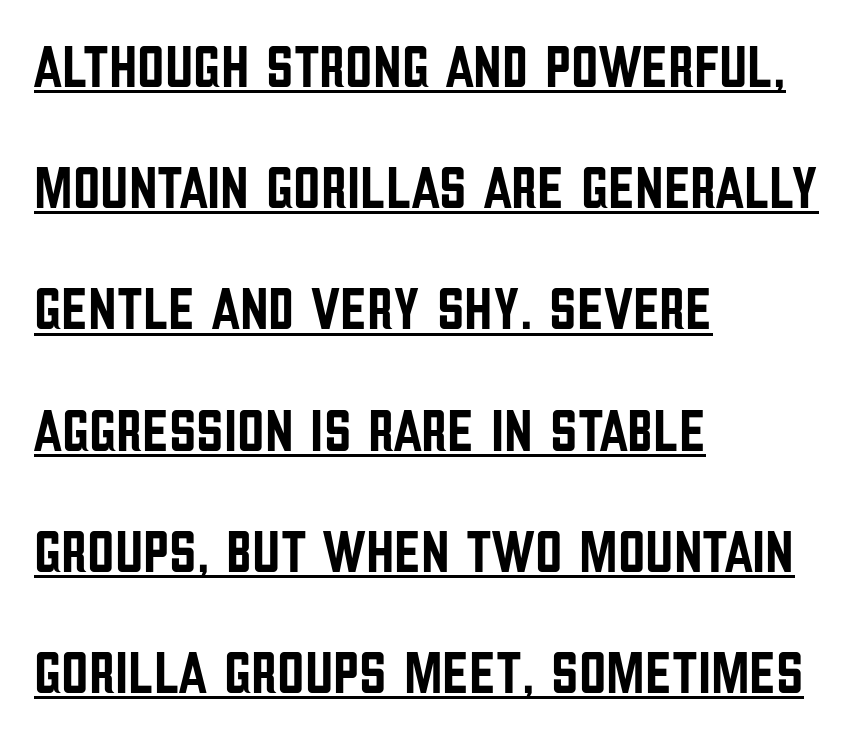
Airy leading. The paragraph has a hard left edge and a soft right edge. Is this a fixed-width face? No — the glyphs have proportional, varying widths. This rendering features underlined lettering. A typesetter would call this zero additional tracking. Style check: upright.
